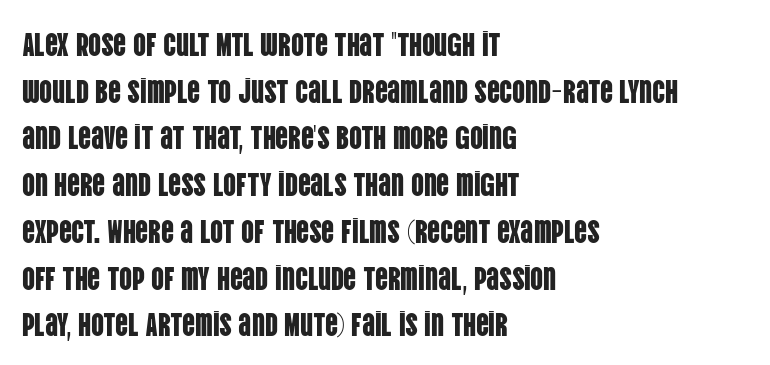
The image shows 32 px condensed sans-serif type, upright; set left-aligned, normal line spacing (1.46x), normal letter spacing, not underlined; low stroke contrast and a large x-height.
